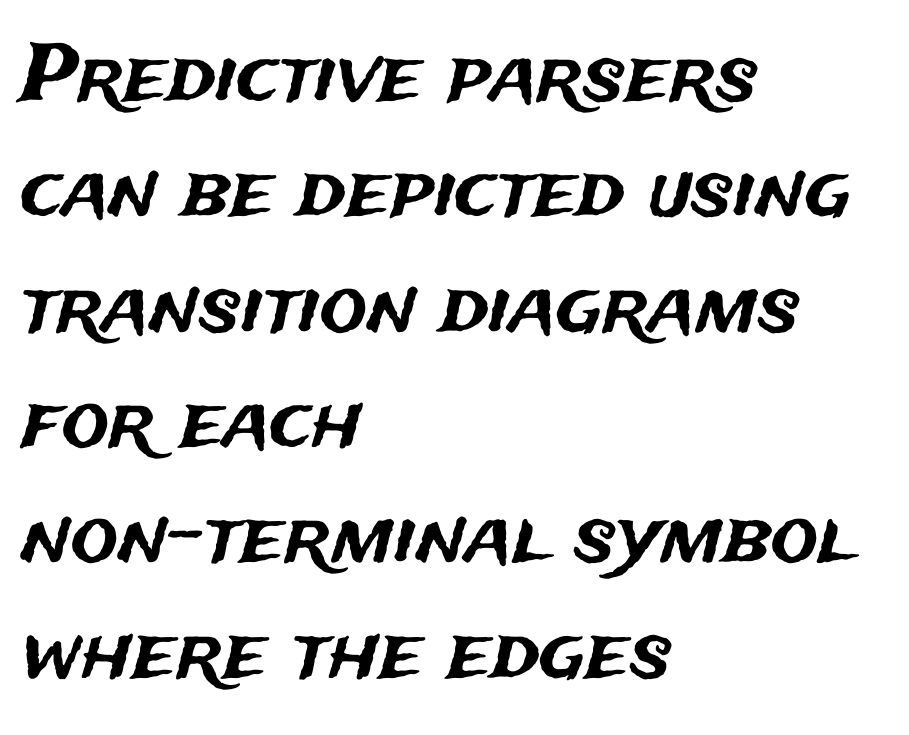
Q: Is the text italic (slanted)? A: Yes.
Q: Is the typeface a serif or a sans-serif typeface? A: Sans-serif.
Q: Is the text underlined? A: No.
Q: How is the paragraph aligned? A: Left-aligned.
Q: Is the spacing between letters normal or unusually wide? A: Normal.
Q: Is the spacing between lines tight, normal or loose? A: Normal.
Q: Width (condensed, normal, or wide)? A: Normal.
Q: Stroke contrast? A: Medium.
Q: x-height? A: Medium.
Q: Monospaced? A: No.
